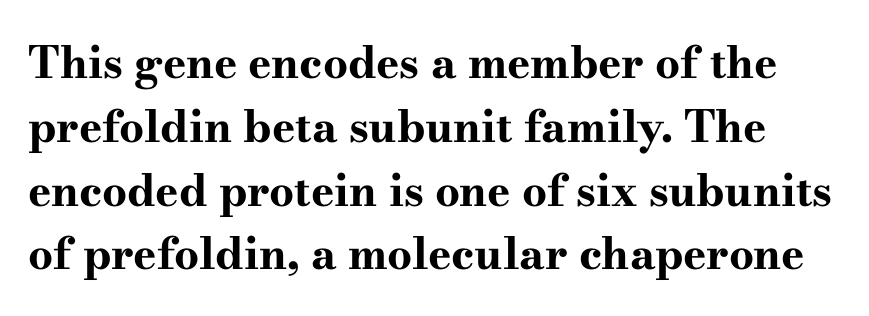
The passage shown stacks its lines at a standard gap. Designer's note — italics off, roman on. The face used here is seriffed, in the tradition of book romans. Typographic density is high because the face is bold.
